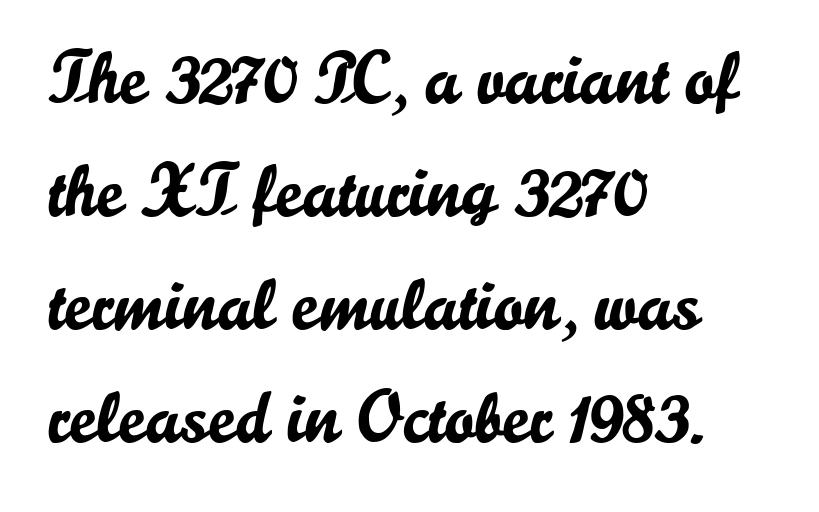
{"serif": "no", "width": "normal", "stroke_contrast": "low", "x_height": "small", "monospaced": "no", "underline": "no", "align": "left", "line_spacing": "normal", "line_spacing_ratio": 1.55, "letter_spacing": "normal", "letter_spacing_em": 0.0, "glyph_px": 73}
